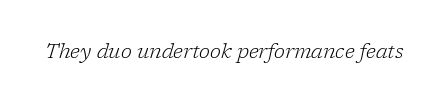
The image shows 20 px text type, italic (leaning right); set normal letter spacing, not underlined.
